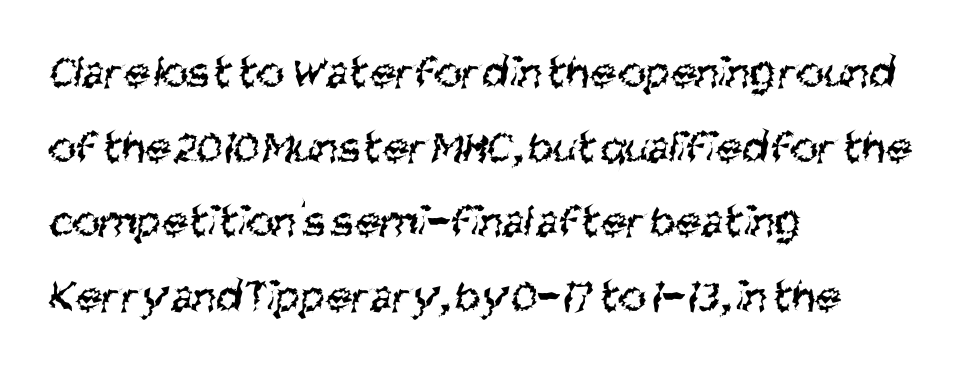
{"serif": "no", "bold": "no", "weight": "regular", "width": "condensed", "stroke_contrast": "medium", "x_height": "large", "monospaced": "no", "underline": "no", "align": "left", "line_spacing": "normal", "line_spacing_ratio": 1.59, "letter_spacing": "normal", "letter_spacing_em": 0.0, "glyph_px": 47}
